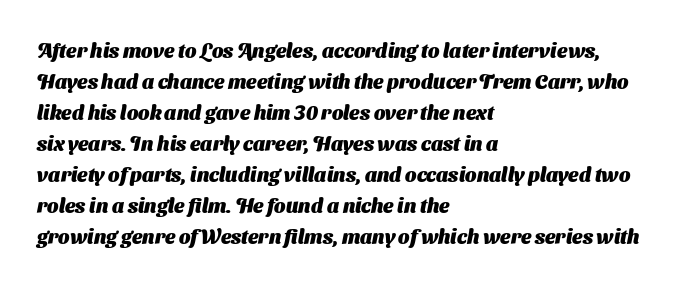
Q: Is the text bold? A: Yes.
Q: Is the text underlined? A: No.
Q: How is the paragraph aligned? A: Left-aligned.
Q: Is the spacing between letters normal or unusually wide? A: Normal.
Q: Is the spacing between lines tight, normal or loose? A: Normal.
